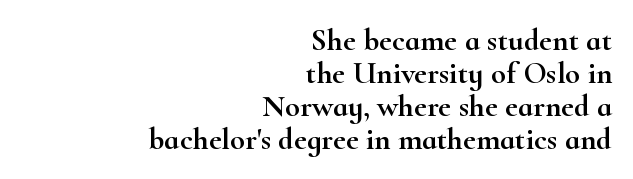
The image shows 31 px wide serif type, upright; set right-aligned, tight line spacing (1.06x), normal letter spacing, not underlined; high stroke contrast and a small x-height.
